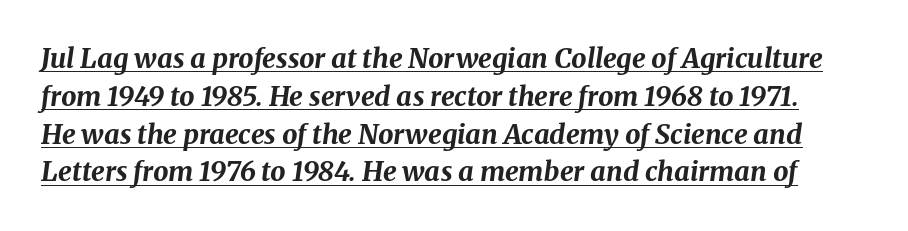
The image shows 27 px bold type, italic (leaning right); set normal line spacing (1.4x), normal letter spacing, underlined.
